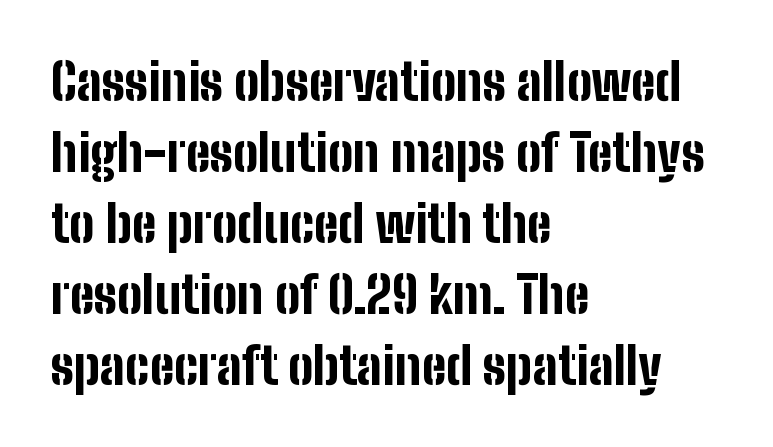
Do the characters align in a grid? No, the font is proportional. Vertically, the passage feels balanced, rows spaced as you'd expect. As a designer I'd log this as weight 700, bold. The typography opts for an upright posture over an oblique one. Nothing sits at the stroke ends, so this counts as sans-serif.
